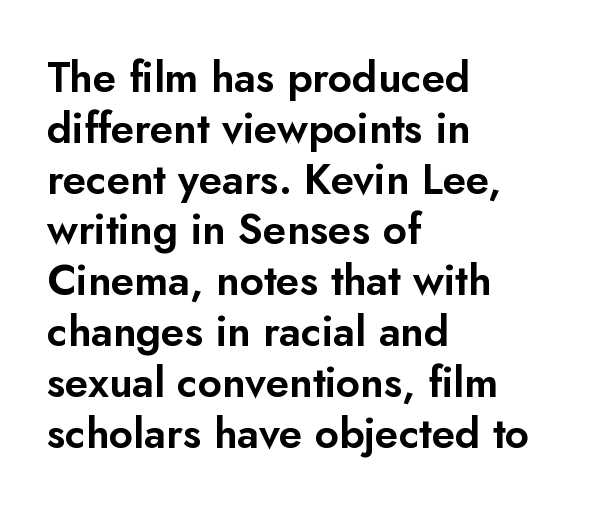
{"serif": "no", "italic": "no", "width": "normal", "stroke_contrast": "low", "x_height": "small", "monospaced": "no", "underline": "no", "align": "left", "line_spacing_ratio": 1.21, "letter_spacing": "normal", "letter_spacing_em": 0.0, "glyph_px": 42}
